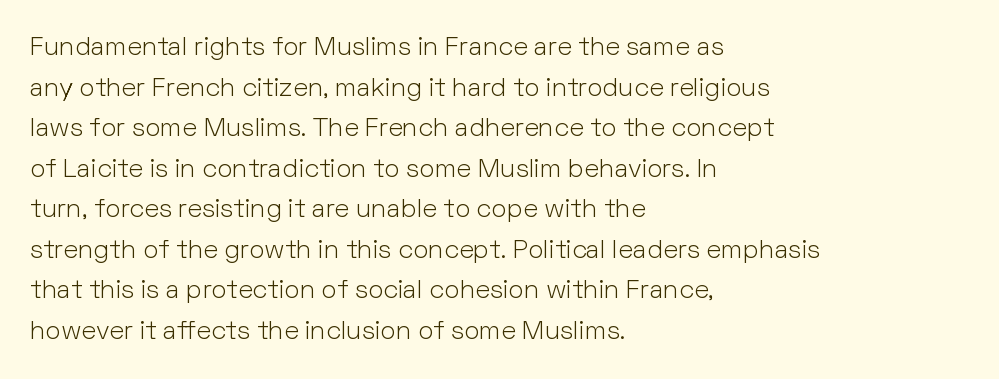
The zone under the glyphs is completely vacant. Letters have the restrained weight of plain body copy at most. Line beginnings align vertically; line endings do not. The gaps between neighbouring characters are ordinary and unremarkable.
